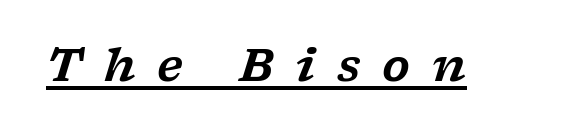
The image shows 45 px wide serif type, italic (leaning right); set unusually wide letter spacing (+0.49 em), underlined; low stroke contrast and a medium x-height.
